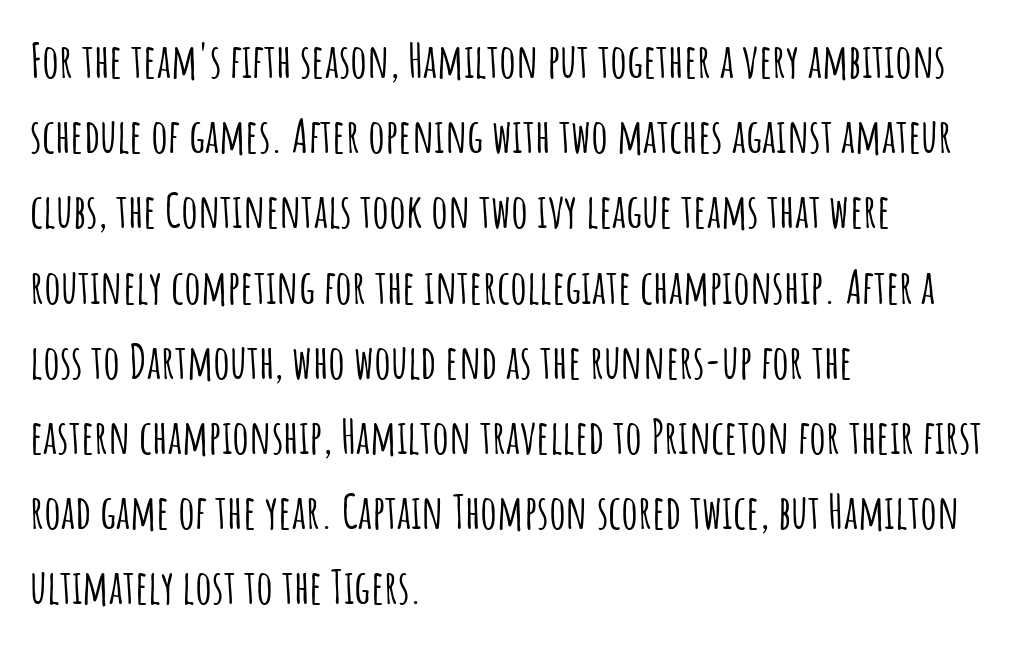
The image shows 47 px condensed sans-serif type, upright; set left-aligned, normal line spacing (1.6x), normal letter spacing, not underlined; low stroke contrast and a large x-height.
